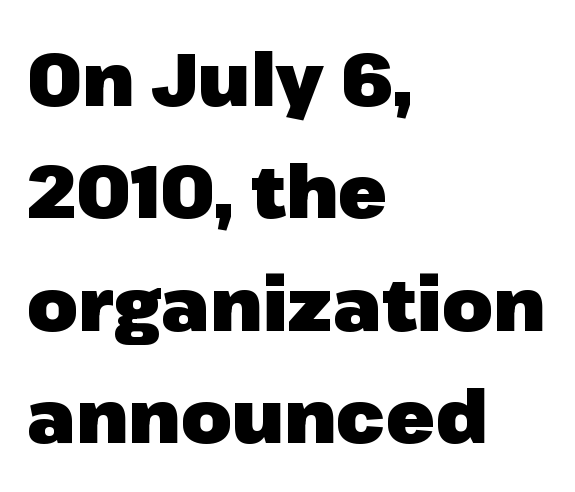
Character widths vary here, with narrow letters taking less room than wide ones. This is roman type, the default non-slanted kind. No word sits above an underline. Observe the ordinary spacing: letters are neighbours, not strangers. Every row of glyphs begins at an identical x-position on the left.
